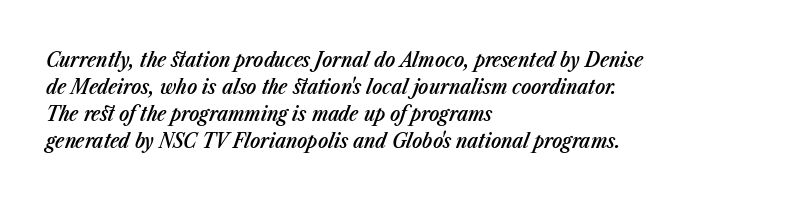
{"italic": "yes", "lean": "right", "slant_degrees": 23, "bold": "semi", "underline": "no", "align": "left", "line_spacing": "normal", "line_spacing_ratio": 1.28, "letter_spacing": "normal", "letter_spacing_em": 0.0, "glyph_px": 21}
